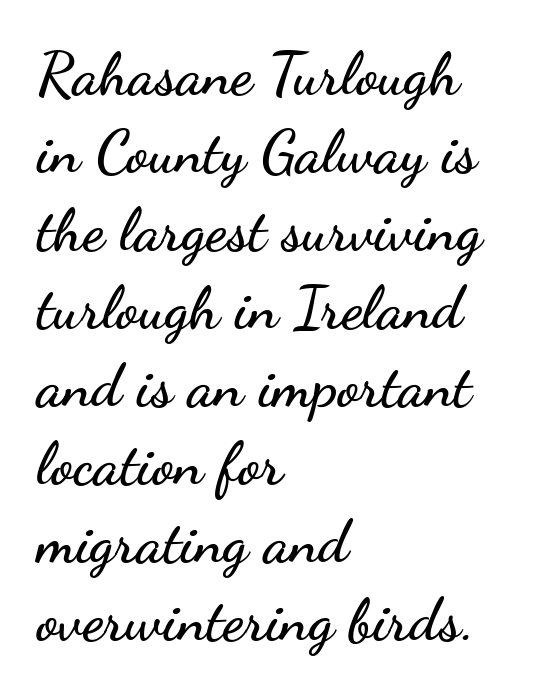
The passage shown is typed in a proportional face where columns would drift. The strip under each line holds only bare page. The paragraph shown leans on its left margin. The typeface chosen for these lines omits serifs. Rows of type keep a routine distance in the vertical direction.
